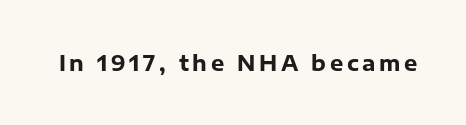
Q: Is the text bold? A: Yes.
Q: Is the text italic (slanted)? A: No, it is upright.
Q: Is the text underlined? A: No.
